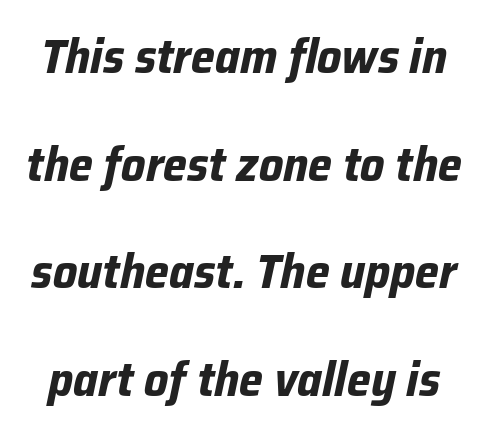
Q: Is the text bold? A: Yes.
Q: Is the text italic (slanted)? A: Yes, it leans right by about 12 degrees.
Q: Is the text underlined? A: No.
Q: Is the spacing between letters normal or unusually wide? A: Normal.
Q: Is the spacing between lines tight, normal or loose? A: Loose.
Q: Width (condensed, normal, or wide)? A: Normal.
Q: Stroke contrast? A: Low.
Q: x-height? A: Medium.
Q: Monospaced? A: No.
